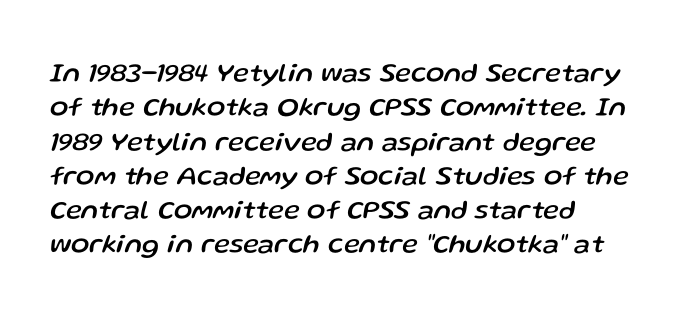
{"italic": "yes", "lean": "right", "slant_degrees": 13, "underline": "no", "align": "left", "line_spacing": "normal", "line_spacing_ratio": 1.27, "letter_spacing": "normal", "letter_spacing_em": 0.0, "glyph_px": 27}
